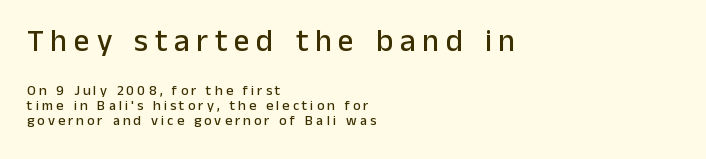
The image shows 31 px sans-serif type, upright; set left-aligned, tight line spacing (1.05x), unusually wide letter spacing (+0.22 em), not underlined; the first (top) block is 2.21x larger; low stroke contrast and a medium x-height.
